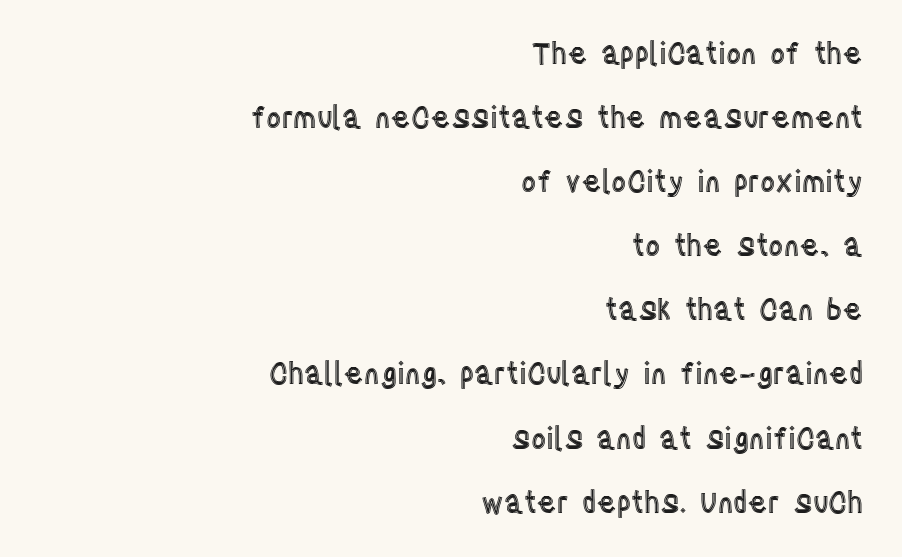
The image shows 29 px condensed type, upright; set right-aligned, loose line spacing (2.21x), normal letter spacing, not underlined; a large x-height.
